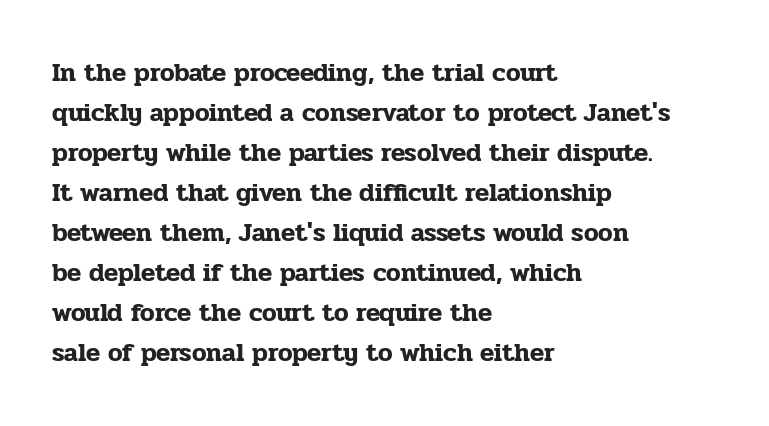
{"italic": "no", "underline": "no", "align": "left", "line_spacing": "normal", "line_spacing_ratio": 1.54, "letter_spacing": "normal", "letter_spacing_em": 0.0, "glyph_px": 26}
